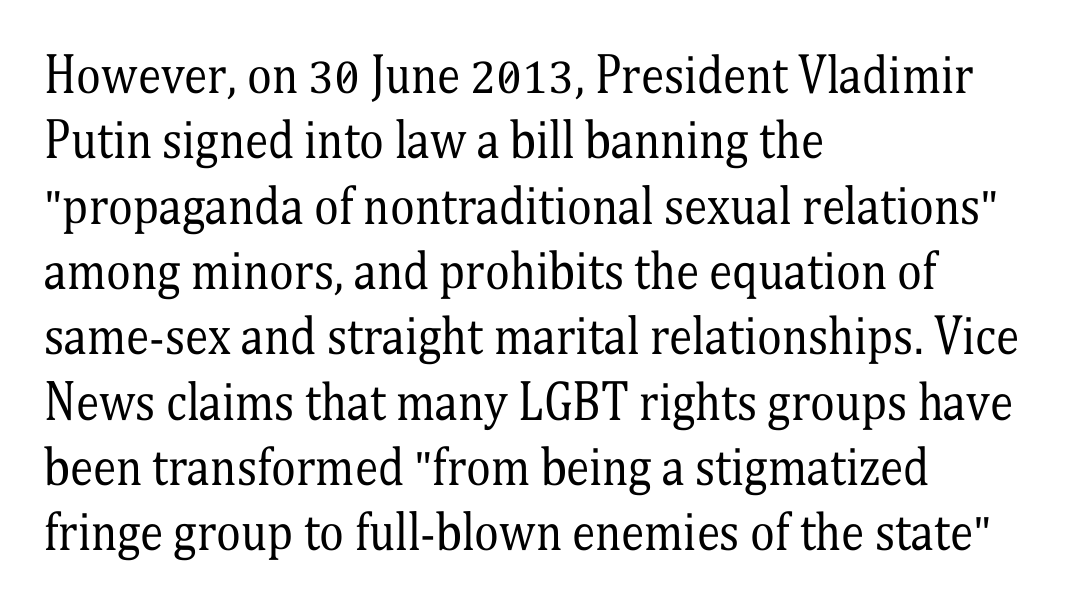
The image shows 47 px regular-weight, condensed serif type, upright; set left-aligned, normal line spacing (1.39x), normal letter spacing, not underlined; medium stroke contrast and a medium x-height.
